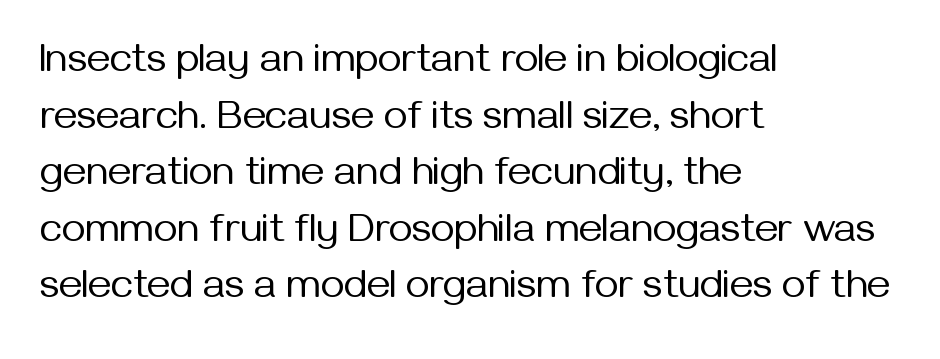
Line starts are locked; line ends wander. The strip under each line holds only bare page. Nothing sits at the stroke ends, so this counts as sans-serif. The line texture is even and compact thanks to regular tracking.
